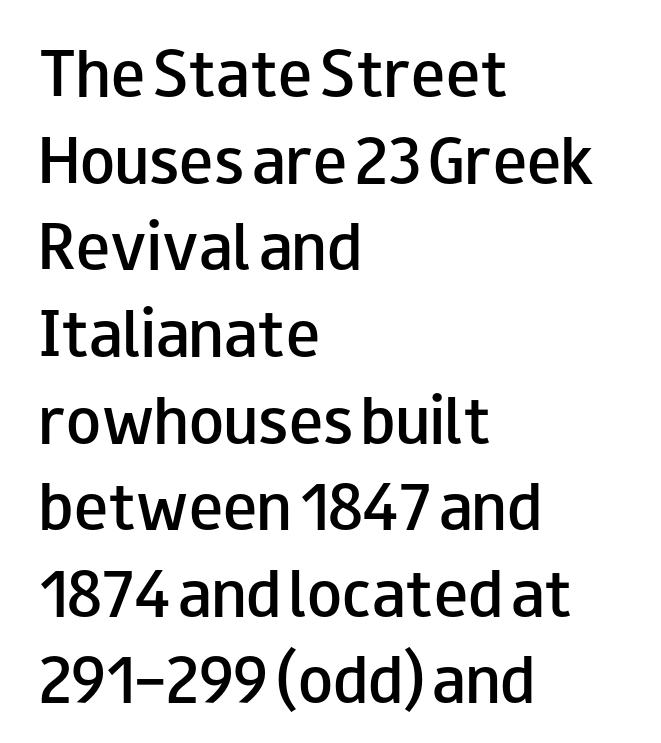
{"serif": "no", "italic": "no", "bold": "semi", "weight": "semibold", "width": "wide", "stroke_contrast": "low", "x_height": "small", "monospaced": "no", "underline": "no", "align": "left", "line_spacing": "normal", "line_spacing_ratio": 1.52, "letter_spacing": "normal", "letter_spacing_em": 0.0, "glyph_px": 57}
